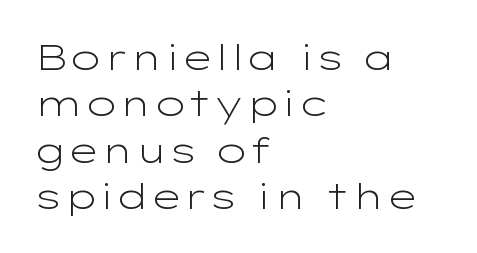
The letters advance in unequal steps, a hallmark of proportional type. The designer went with a sans here, leaving each stem footless. Leading: standard. The rendering keeps characters at their native spacing.
